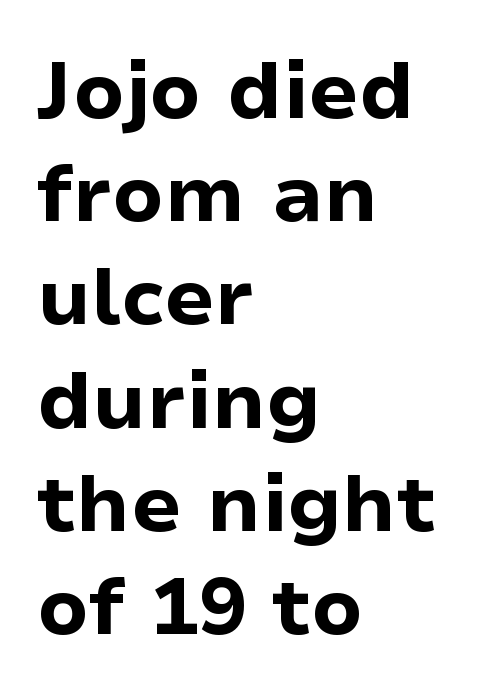
Q: Is the text bold? A: Yes.
Q: Is the text italic (slanted)? A: No, it is upright.
Q: Is the typeface a serif or a sans-serif typeface? A: Sans-serif.
Q: Is the text underlined? A: No.
Q: How is the paragraph aligned? A: Left-aligned.
Q: Is the spacing between letters normal or unusually wide? A: Normal.
Q: Is the spacing between lines tight, normal or loose? A: Normal.
Q: Width (condensed, normal, or wide)? A: Normal.
Q: Stroke contrast? A: Low.
Q: x-height? A: Medium.
Q: Monospaced? A: No.
